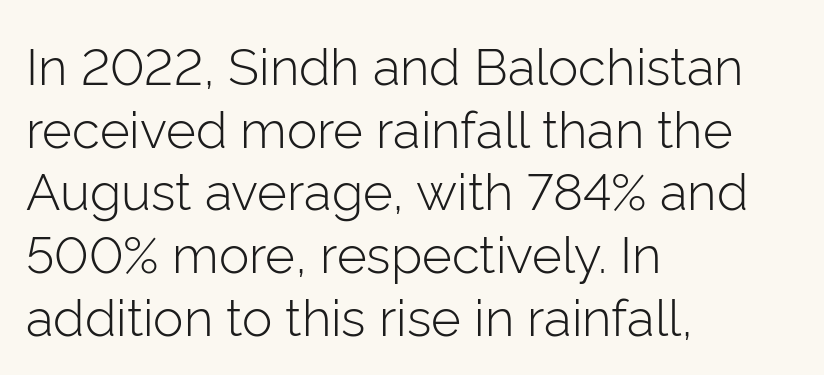
{"serif": "no", "italic": "no", "bold": "no", "weight": "light", "width": "normal", "stroke_contrast": "low", "x_height": "medium", "monospaced": "no", "underline": "no", "align": "left", "line_spacing_ratio": 1.23, "letter_spacing": "normal", "letter_spacing_em": 0.0, "glyph_px": 51}
